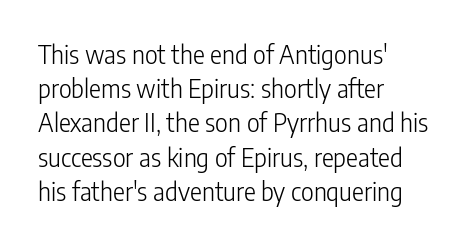
{"italic": "no", "bold": "no", "underline": "no", "align": "left", "line_spacing": "normal", "line_spacing_ratio": 1.37, "letter_spacing": "normal", "letter_spacing_em": 0.0, "glyph_px": 25}
